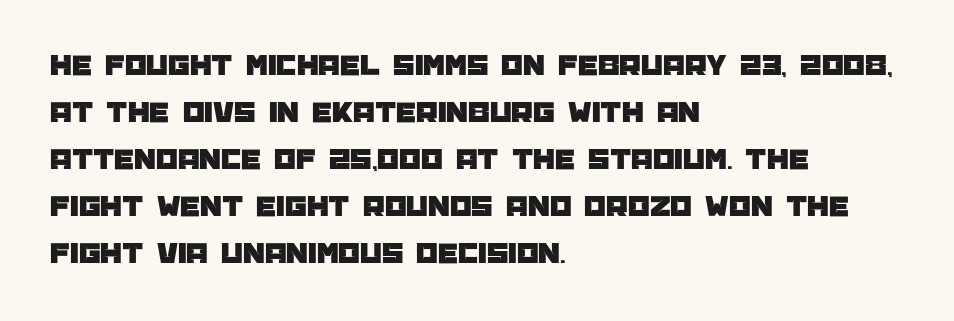
The image shows 31 px sans-serif type, upright; set left-aligned, normal line spacing (1.52x), normal letter spacing, not underlined; low stroke contrast and a large x-height.
